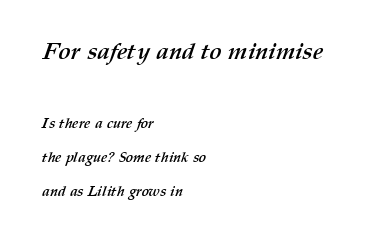
The image shows 23 px bold type; set left-aligned, loose line spacing (2.45x), normal letter spacing, not underlined; the first (top) block is 1.64x larger.
